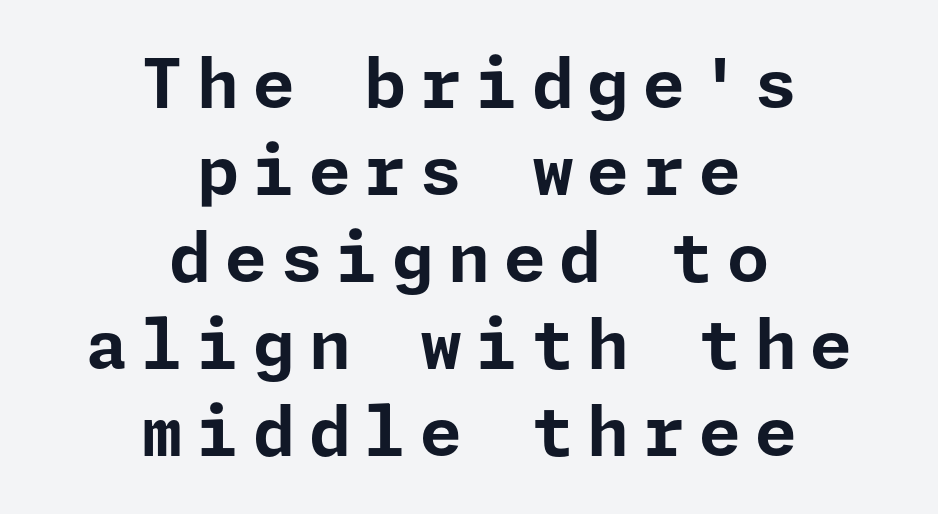
One glance says typical: line gaps are just what's usual. Regarding serifs, this sample does without them. You could only call the tracking loose — the letters float apart. Which margin do the lines hug? Neither — every line sits in the middle. Heft: maximum for text — a bold.
